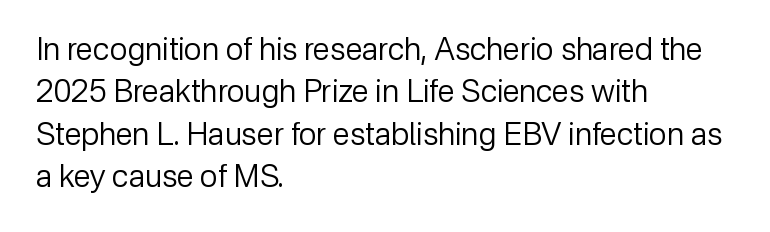
Nope, no serifs anywhere on these letters. Notice how descenders clear the ascenders below comfortably — that's standard leading. Letters have the restrained weight of plain body copy at most. Just letters on the line, the space beneath them empty.
